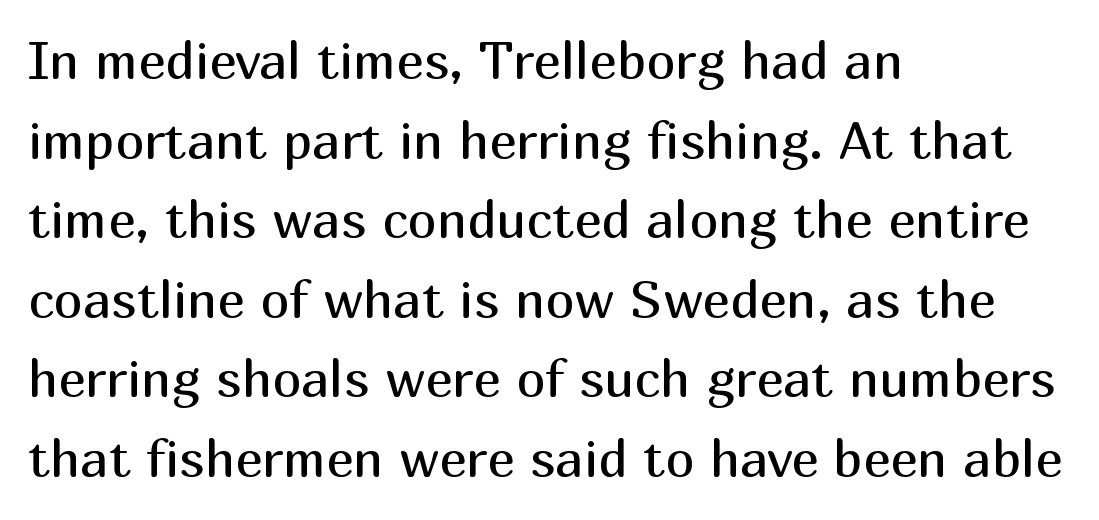
The image shows 52 px regular-weight sans-serif type, upright; set left-aligned, normal line spacing (1.53x), normal letter spacing, not underlined; medium stroke contrast and a medium x-height.
